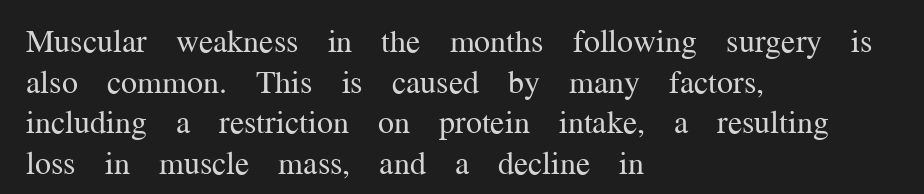
Q: Is the text bold? A: No.
Q: Is the text italic (slanted)? A: No, it is upright.
Q: Is the typeface a serif or a sans-serif typeface? A: Serif.
Q: Is the text underlined? A: No.
Q: How is the paragraph aligned? A: Left-aligned.
Q: Is the spacing between letters normal or unusually wide? A: Normal.
Q: Is the spacing between lines tight, normal or loose? A: Normal.
Q: Width (condensed, normal, or wide)? A: Normal.
Q: Stroke contrast? A: Medium.
Q: x-height? A: Medium.
Q: Monospaced? A: No.
